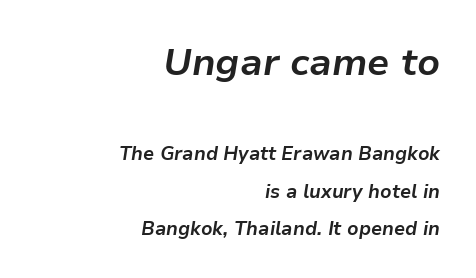
Q: Is the text bold? A: Yes.
Q: Is the text italic (slanted)? A: Yes, it leans right by about 9 degrees.
Q: Is the text underlined? A: No.
Q: How is the paragraph aligned? A: Right-aligned.
Q: Is the spacing between letters normal or unusually wide? A: Normal.
Q: Is the spacing between lines tight, normal or loose? A: Loose.
Q: Which block of text is set in a larger size, the first (top) or the second (bottom)? A: The first (top) one.
Q: Width (condensed, normal, or wide)? A: Normal.
Q: Stroke contrast? A: Low.
Q: x-height? A: Medium.
Q: Monospaced? A: No.
